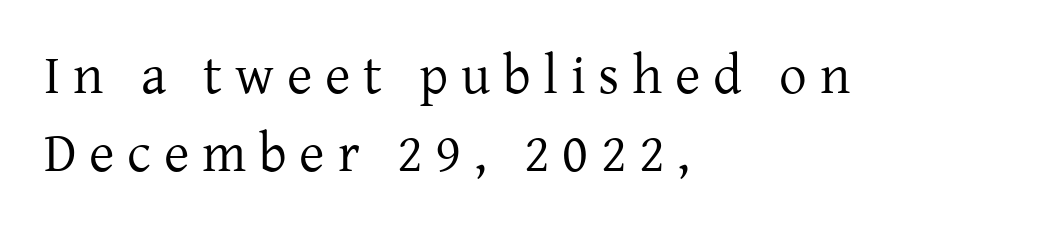
{"serif": "yes", "italic": "no", "bold": "no", "weight": "regular", "width": "normal", "stroke_contrast": "low", "x_height": "medium", "monospaced": "no", "underline": "no", "align": "left", "line_spacing": "normal", "line_spacing_ratio": 1.41, "letter_spacing": "wide", "letter_spacing_em": 0.23, "glyph_px": 55}
